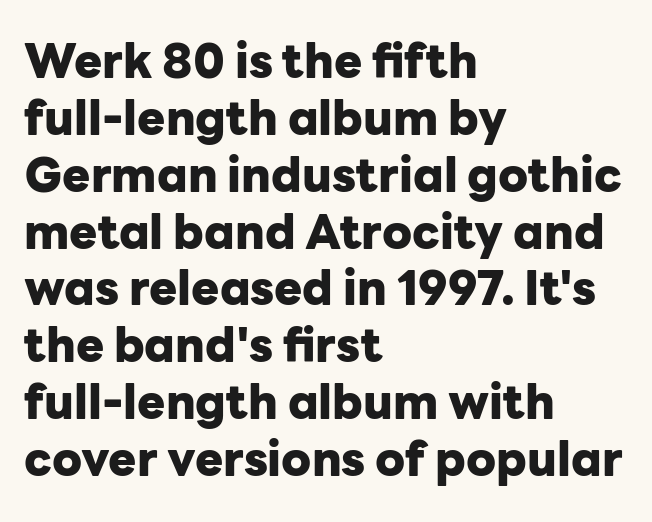
Q: Is the text bold? A: Yes.
Q: Is the text italic (slanted)? A: No, it is upright.
Q: Is the typeface a serif or a sans-serif typeface? A: Sans-serif.
Q: Is the text underlined? A: No.
Q: How is the paragraph aligned? A: Left-aligned.
Q: Is the spacing between letters normal or unusually wide? A: Normal.
Q: Width (condensed, normal, or wide)? A: Normal.
Q: Stroke contrast? A: Low.
Q: x-height? A: Medium.
Q: Monospaced? A: No.
